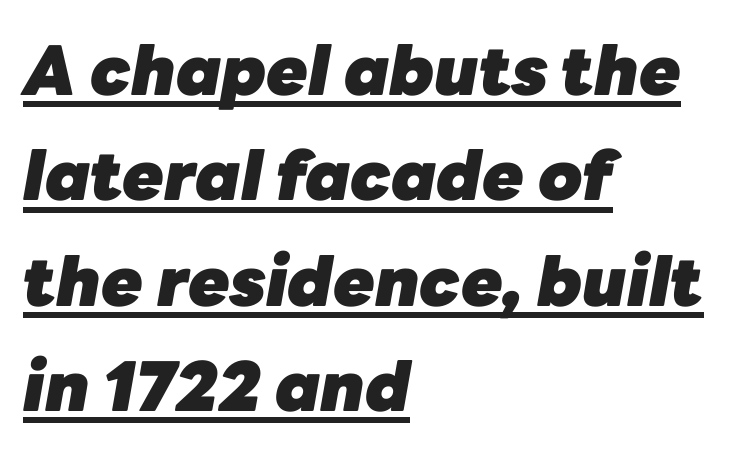
{"italic": "yes", "lean": "right", "slant_degrees": 10, "bold": "yes", "weight": "heavy", "width": "normal", "stroke_contrast": "low", "x_height": "medium", "monospaced": "no", "underline": "yes", "align": "left", "line_spacing": "normal", "line_spacing_ratio": 1.55, "letter_spacing": "normal", "letter_spacing_em": 0.0, "glyph_px": 68}
